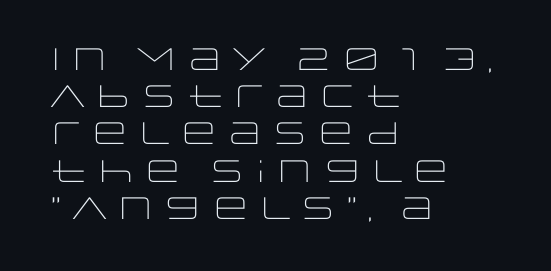
{"serif": "no", "italic": "no", "bold": "no", "weight": "light", "width": "wide", "stroke_contrast": "low", "x_height": "large", "monospaced": "no", "underline": "no", "align": "left", "line_spacing_ratio": 1.2, "letter_spacing": "normal", "letter_spacing_em": 0.0, "glyph_px": 31}
